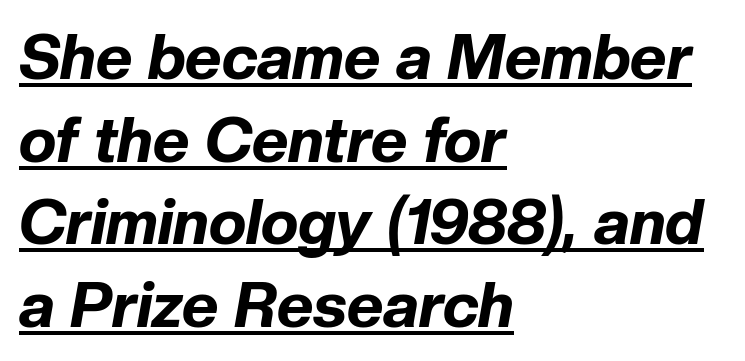
Visually the block forms a straight wall on the left and a jagged coastline on the right. The passage shown is typed in a proportional face where columns would drift. Its strokes are broad and dark, the hallmark of bold type. Is the letter spacing exaggerated? No — it looks like the ordinary default. This sample carries an underscore along the baseline area.
